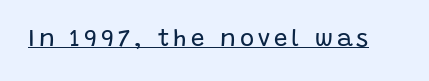
The image shows 24 px text type, upright; set underlined.
